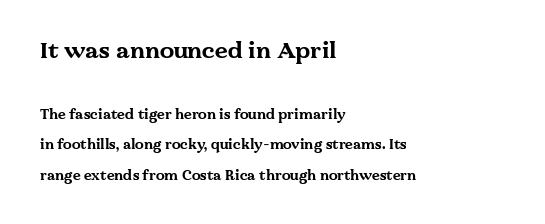
{"italic": "no", "bold": "yes", "underline": "no", "align": "left", "line_spacing": "loose", "line_spacing_ratio": 2.16, "letter_spacing": "normal", "letter_spacing_em": 0.0, "larger_block": "first", "size_ratio": 1.64, "glyph_px": 23}
